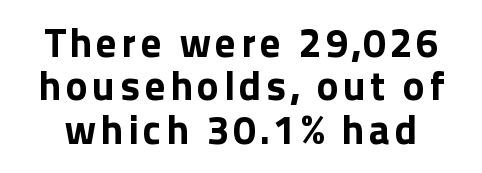
Q: Is the text bold? A: Yes.
Q: Is the text italic (slanted)? A: No, it is upright.
Q: Is the typeface a serif or a sans-serif typeface? A: Sans-serif.
Q: Is the text underlined? A: No.
Q: Is the spacing between lines tight, normal or loose? A: Tight.
Q: Width (condensed, normal, or wide)? A: Normal.
Q: x-height? A: Medium.
Q: Monospaced? A: No.
